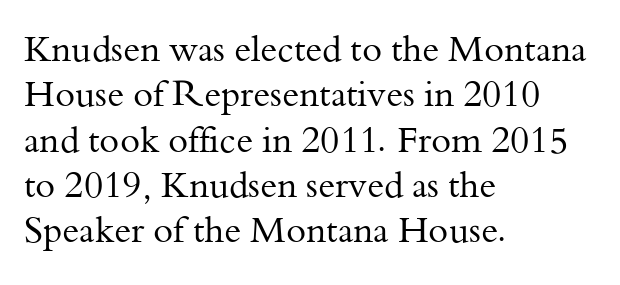
Counters stay open thanks to moderate or lighter strokes. How would I describe the line gaps? Plain and ordinary. In CSS terms this would be text-align: left. Check under the words: just untouched page.
